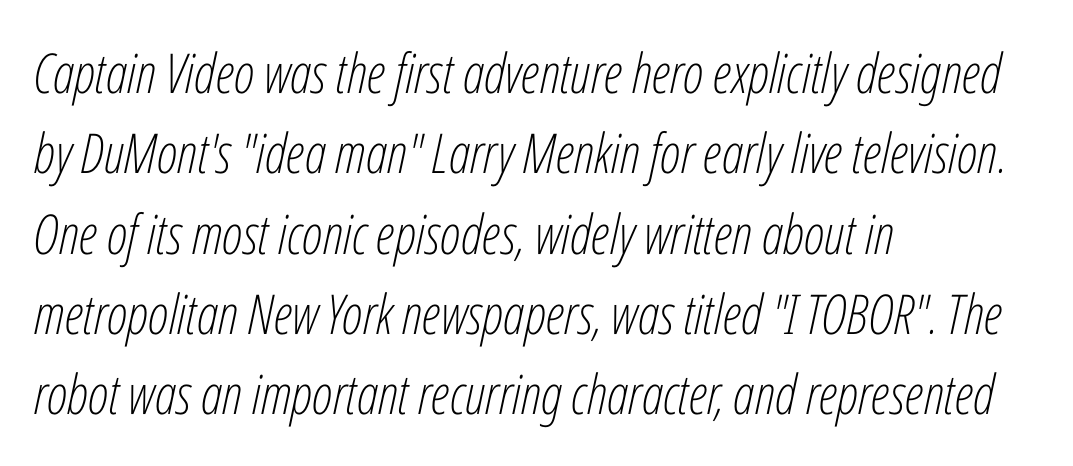
{"italic": "yes", "lean": "right", "slant_degrees": 12, "bold": "no", "weight": "light", "width": "condensed", "stroke_contrast": "low", "x_height": "medium", "monospaced": "no", "underline": "no", "align": "left", "line_spacing": "normal", "line_spacing_ratio": 1.46, "letter_spacing": "normal", "letter_spacing_em": 0.0, "glyph_px": 55}
